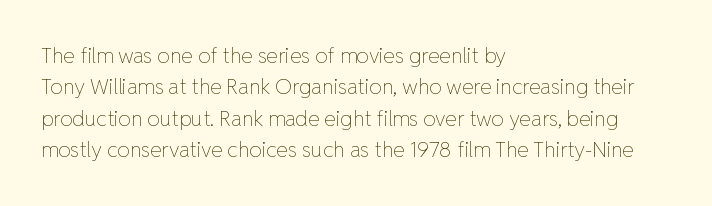
Q: Is the text bold? A: No.
Q: Is the text italic (slanted)? A: No, it is upright.
Q: Is the text underlined? A: No.
Q: How is the paragraph aligned? A: Left-aligned.
Q: Is the spacing between letters normal or unusually wide? A: Normal.
Q: Is the spacing between lines tight, normal or loose? A: Normal.
